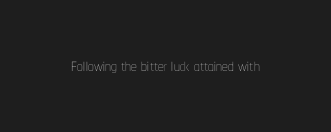
{"italic": "no", "bold": "no", "underline": "no", "letter_spacing": "normal", "letter_spacing_em": 0.0, "glyph_px": 23}
